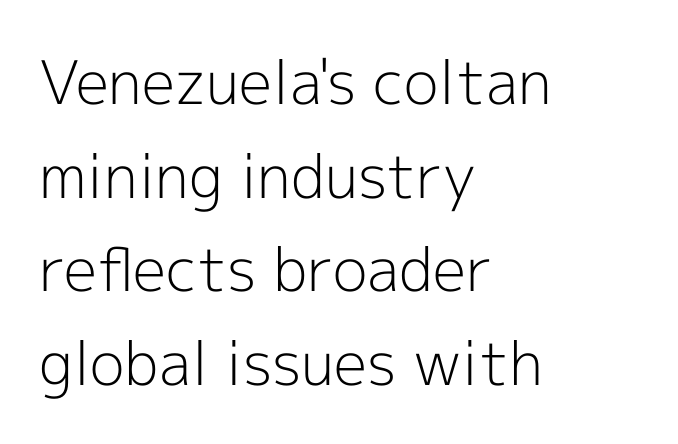
This sample is left-justified, so line endings fall wherever the words run out. The text was rendered using a sans face with plain stroke endings. Leading: standard. Weight: regular or lighter. Does extra space separate the letters? No, they use regular spacing.
